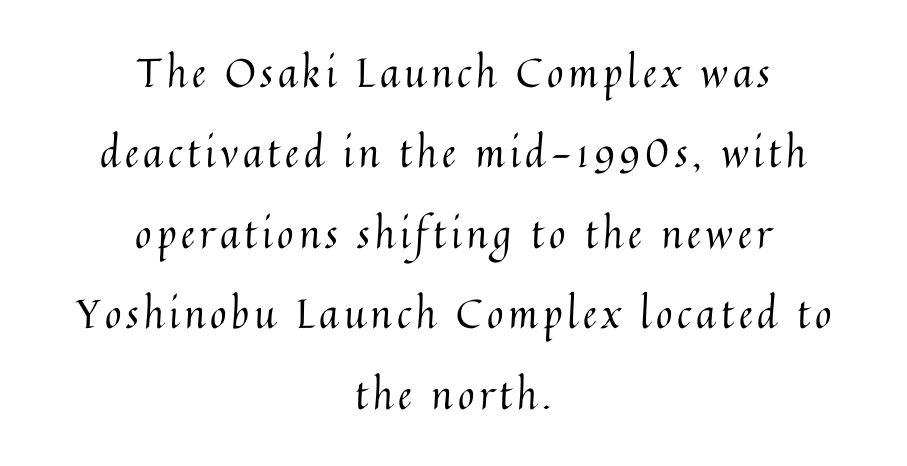
The image shows 40 px regular-weight type; set centered, loose line spacing (2.01x), not underlined; medium stroke contrast and a medium x-height.
